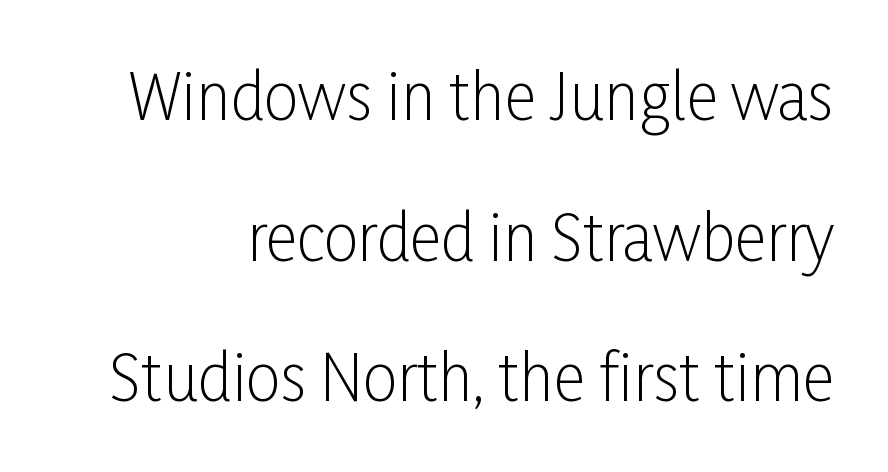
{"serif": "no", "italic": "no", "bold": "no", "weight": "light", "width": "condensed", "stroke_contrast": "low", "x_height": "medium", "monospaced": "no", "underline": "no", "line_spacing": "loose", "line_spacing_ratio": 2.27, "letter_spacing": "normal", "letter_spacing_em": 0.0, "glyph_px": 62}
